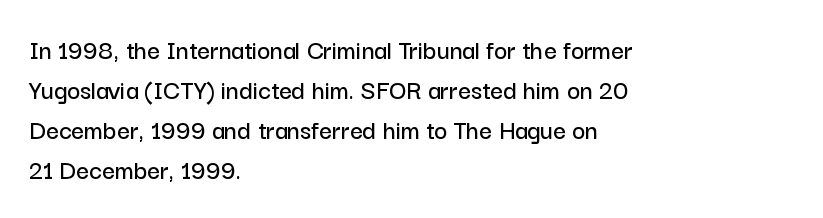
{"serif": "no", "italic": "no", "width": "normal", "stroke_contrast": "low", "x_height": "medium", "monospaced": "no", "underline": "no", "align": "left", "line_spacing": "normal", "line_spacing_ratio": 1.43, "letter_spacing": "normal", "letter_spacing_em": 0.0, "glyph_px": 28}
